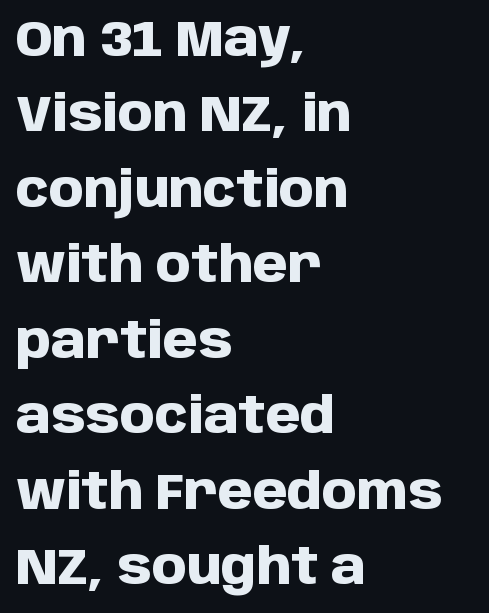
The image shows 50 px heavy sans-serif type, upright; set left-aligned, normal line spacing (1.51x), normal letter spacing, not underlined; low stroke contrast and a large x-height.
